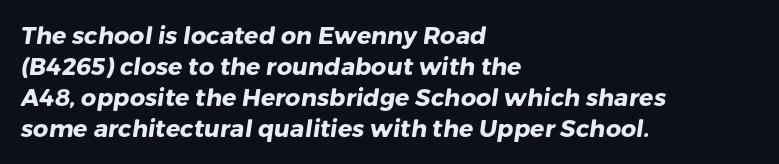
As a designer I'd log this as weight 700, bold. Short note: letters normally spaced. Leftover space on each line is placed entirely after the last word. The rendering uses a moderate line-height, typical for paragraphs. Unmarked baselines from the first word to the last.
